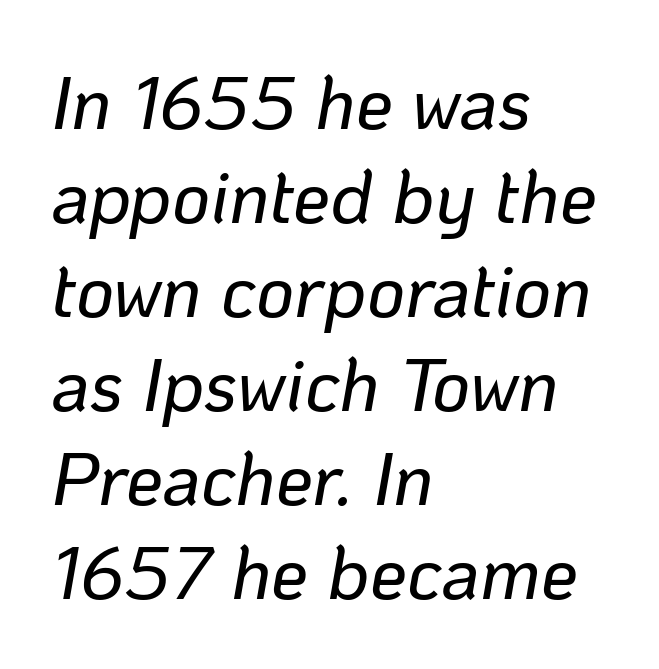
The image shows 74 px text type, italic (leaning right); set left-aligned, normal line spacing (1.27x), normal letter spacing, not underlined; low stroke contrast and a medium x-height.
